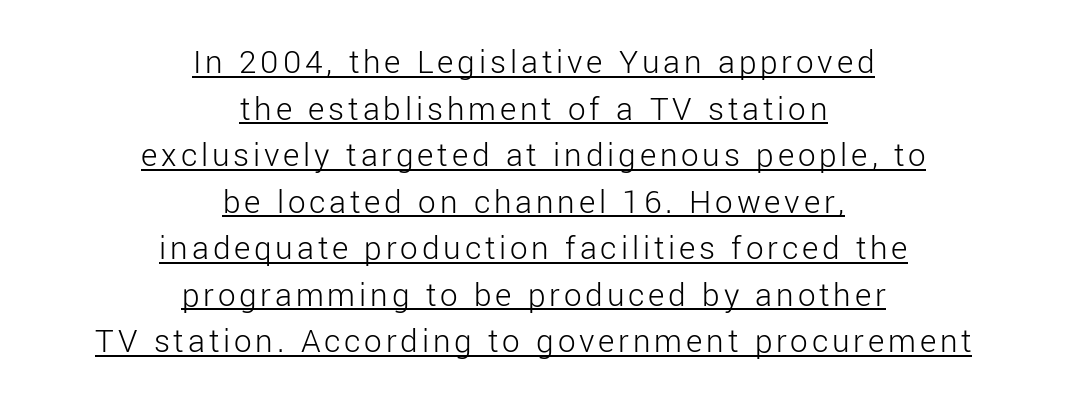
Q: Is the text bold? A: No.
Q: Is the text italic (slanted)? A: No, it is upright.
Q: Is the typeface a serif or a sans-serif typeface? A: Sans-serif.
Q: Is the text underlined? A: Yes.
Q: How is the paragraph aligned? A: Centered.
Q: Is the spacing between lines tight, normal or loose? A: Normal.
Q: Width (condensed, normal, or wide)? A: Normal.
Q: Stroke contrast? A: Low.
Q: x-height? A: Medium.
Q: Monospaced? A: No.
